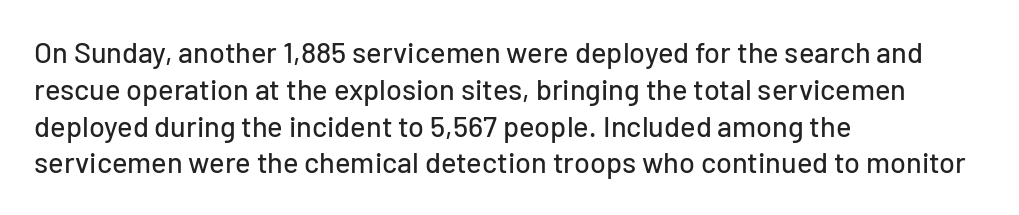
Q: Is the text italic (slanted)? A: No, it is upright.
Q: Is the typeface a serif or a sans-serif typeface? A: Sans-serif.
Q: Is the text underlined? A: No.
Q: How is the paragraph aligned? A: Left-aligned.
Q: Is the spacing between letters normal or unusually wide? A: Normal.
Q: Is the spacing between lines tight, normal or loose? A: Normal.
Q: Width (condensed, normal, or wide)? A: Normal.
Q: Stroke contrast? A: Low.
Q: x-height? A: Medium.
Q: Monospaced? A: No.
